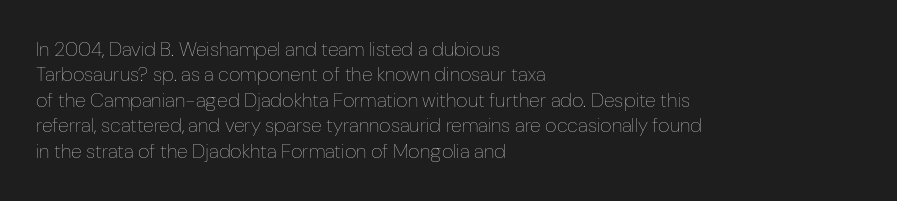
Q: Is the text bold? A: No.
Q: Is the text italic (slanted)? A: No, it is upright.
Q: Is the text underlined? A: No.
Q: How is the paragraph aligned? A: Left-aligned.
Q: Is the spacing between letters normal or unusually wide? A: Normal.
Q: Is the spacing between lines tight, normal or loose? A: Normal.
